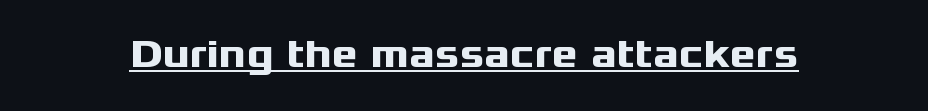
{"serif": "no", "italic": "no", "bold": "yes", "weight": "heavy", "width": "wide", "stroke_contrast": "medium", "x_height": "medium", "monospaced": "no", "underline": "yes", "letter_spacing": "normal", "letter_spacing_em": 0.0, "glyph_px": 40}
